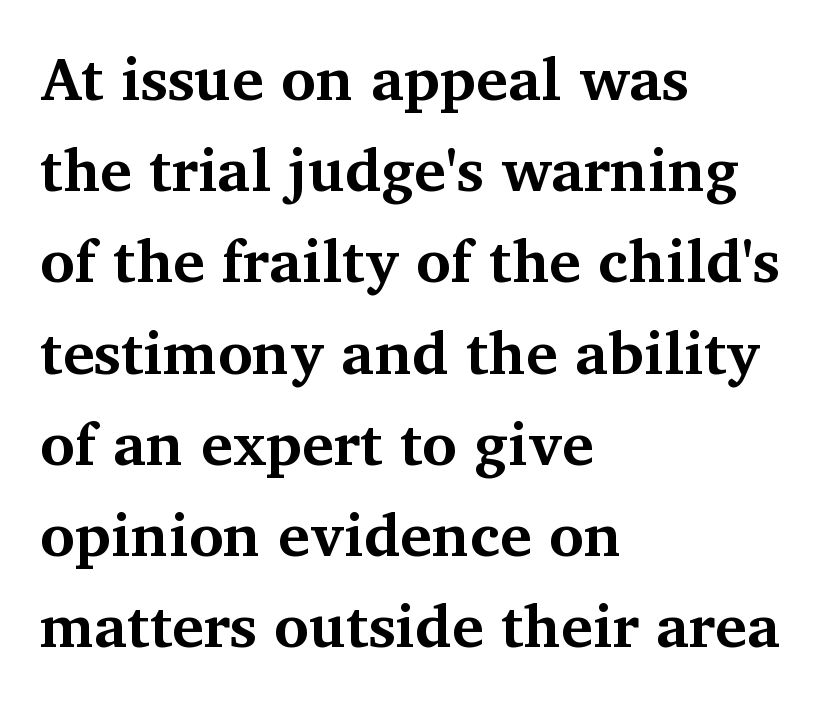
The image shows 60 px bold serif type, upright; set left-aligned, normal line spacing (1.52x), normal letter spacing, not underlined; medium stroke contrast and a medium x-height.
